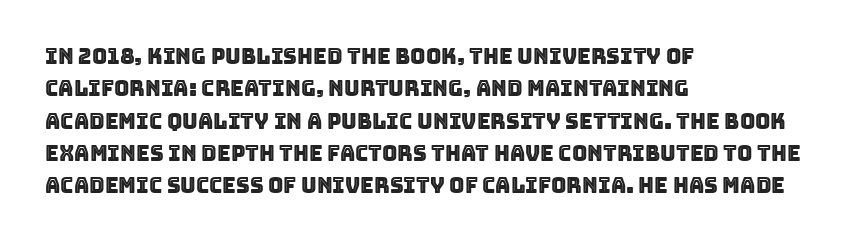
{"italic": "no", "underline": "no", "align": "left", "line_spacing": "normal", "line_spacing_ratio": 1.54, "letter_spacing": "normal", "letter_spacing_em": 0.0, "glyph_px": 21}
